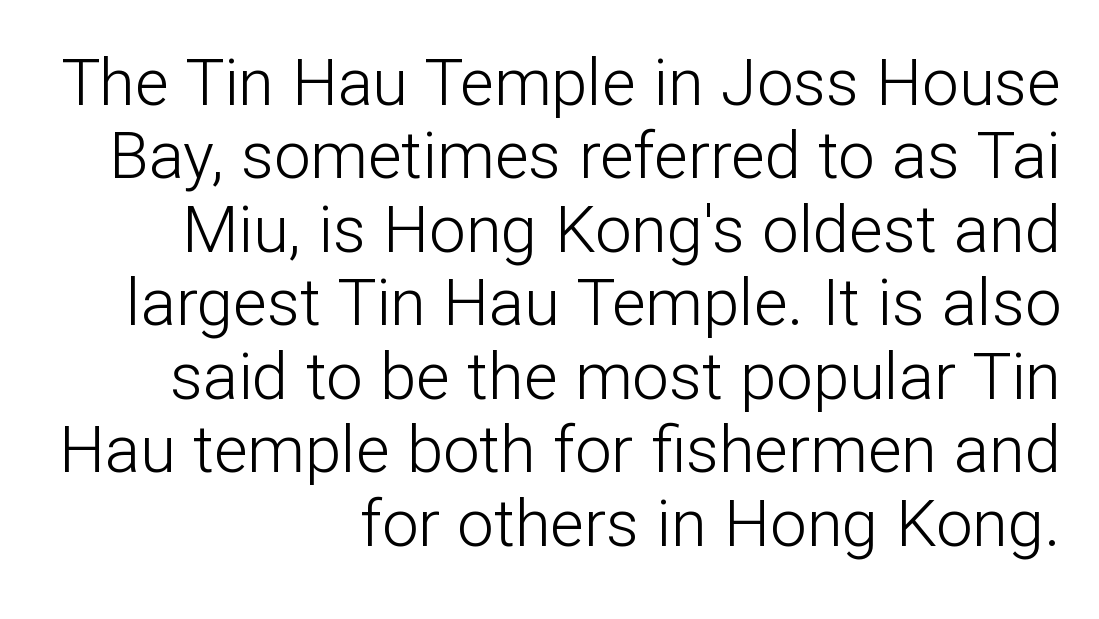
Stroke terminals: plain, sans-serif. Cramped leading. The line texture is even and compact thanks to regular tracking. Here the designer chose a conventional face with non-uniform glyph widths.
